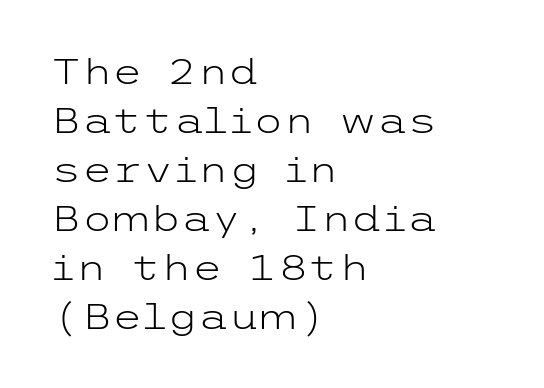
Q: Is the text bold? A: No.
Q: Is the text italic (slanted)? A: No, it is upright.
Q: Is the typeface a serif or a sans-serif typeface? A: Sans-serif.
Q: Is the text underlined? A: No.
Q: How is the paragraph aligned? A: Left-aligned.
Q: Is the spacing between letters normal or unusually wide? A: Normal.
Q: Is the spacing between lines tight, normal or loose? A: Normal.
Q: Width (condensed, normal, or wide)? A: Wide.
Q: Stroke contrast? A: Low.
Q: x-height? A: Medium.
